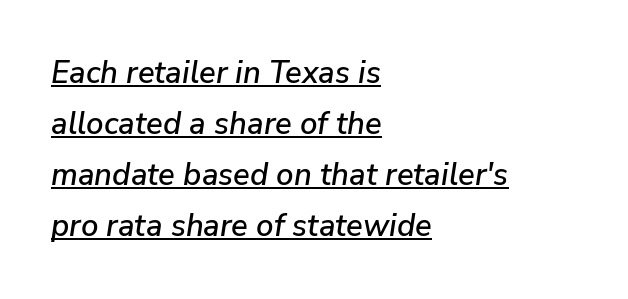
Q: Is the text italic (slanted)? A: Yes, it leans right by about 9 degrees.
Q: Is the text underlined? A: Yes.
Q: How is the paragraph aligned? A: Left-aligned.
Q: Is the spacing between letters normal or unusually wide? A: Normal.
Q: Is the spacing between lines tight, normal or loose? A: Normal.
Q: Width (condensed, normal, or wide)? A: Normal.
Q: Stroke contrast? A: Low.
Q: x-height? A: Medium.
Q: Monospaced? A: No.
